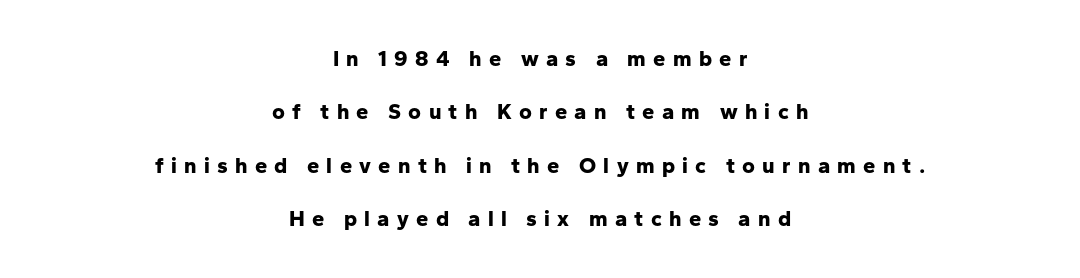
{"italic": "no", "bold": "yes", "underline": "no", "align": "center", "line_spacing": "loose", "line_spacing_ratio": 2.43, "letter_spacing": "wide", "letter_spacing_em": 0.33, "glyph_px": 22}
